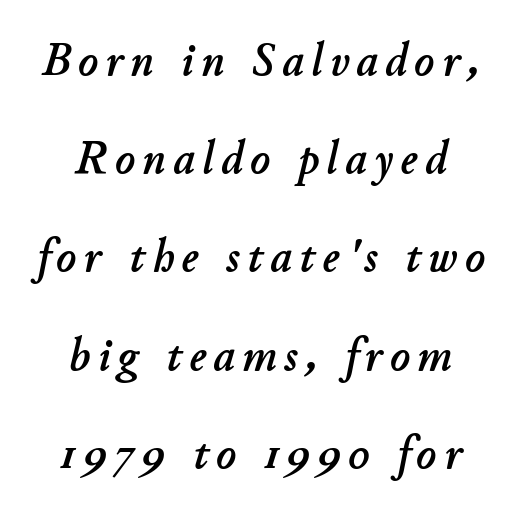
{"italic": "yes", "lean": "right", "slant_degrees": 11, "width": "normal", "stroke_contrast": "low", "x_height": "small", "monospaced": "no", "underline": "no", "align": "center", "line_spacing": "loose", "line_spacing_ratio": 2.09, "glyph_px": 47}
